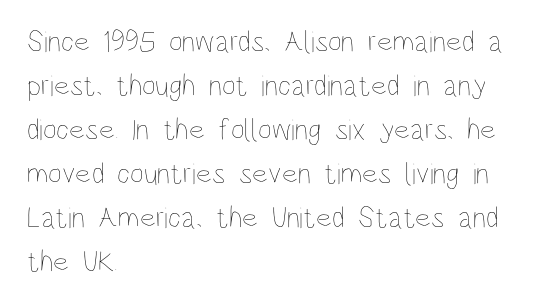
Q: Is the text bold? A: No.
Q: Is the text italic (slanted)? A: No, it is upright.
Q: Is the text underlined? A: No.
Q: How is the paragraph aligned? A: Left-aligned.
Q: Is the spacing between letters normal or unusually wide? A: Normal.
Q: Is the spacing between lines tight, normal or loose? A: Normal.
Q: Width (condensed, normal, or wide)? A: Condensed.
Q: Stroke contrast? A: Low.
Q: x-height? A: Large.
Q: Monospaced? A: No.
